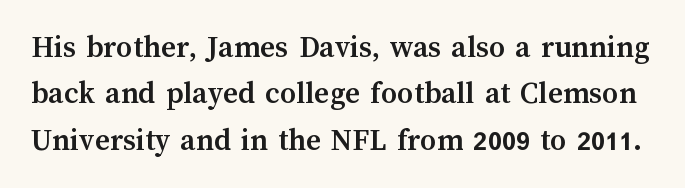
{"italic": "no", "bold": "yes", "weight": "semibold", "width": "normal", "stroke_contrast": "medium", "x_height": "medium", "monospaced": "no", "underline": "no", "line_spacing": "normal", "line_spacing_ratio": 1.45, "letter_spacing": "normal", "letter_spacing_em": 0.0, "glyph_px": 32}
